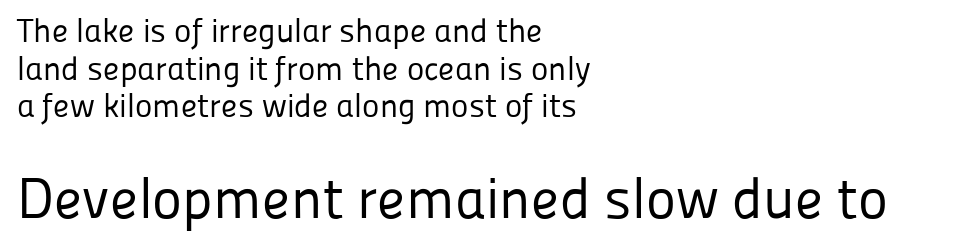
These lines are composed in type without serifs. The designer gave the closing block more size than the opening block. In terms of letterspacing, this is plain default setting. The characters are drawn with everyday or finer stroke widths. One glance says dense: line gaps are narrower than usual.
